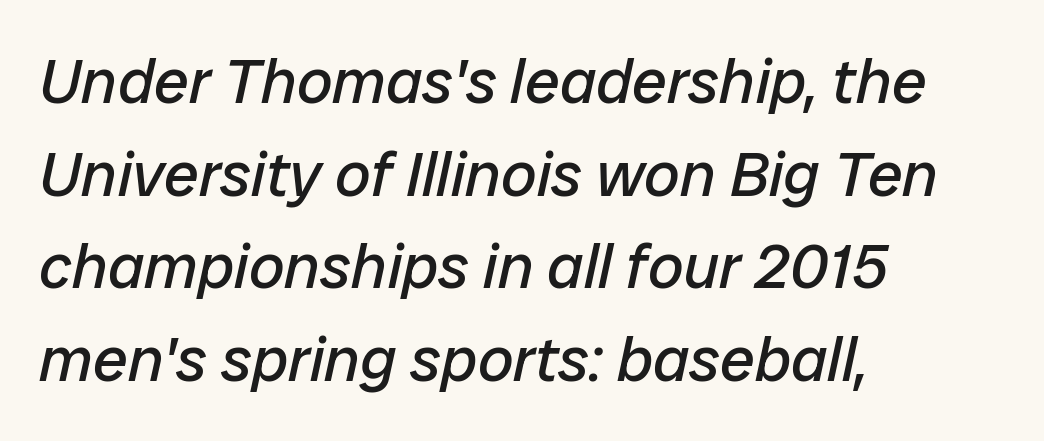
The image shows 63 px regular-weight type, italic (leaning right); set left-aligned, normal line spacing (1.47x), normal letter spacing, not underlined; low stroke contrast and a medium x-height.
